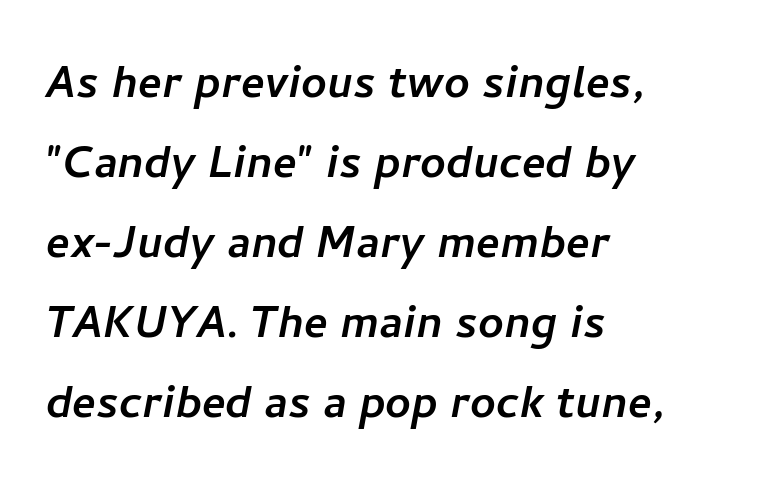
{"serif": "no", "width": "normal", "stroke_contrast": "low", "x_height": "medium", "monospaced": "no", "underline": "no", "align": "left", "line_spacing": "normal", "line_spacing_ratio": 1.43, "letter_spacing": "normal", "letter_spacing_em": 0.0, "glyph_px": 56}
